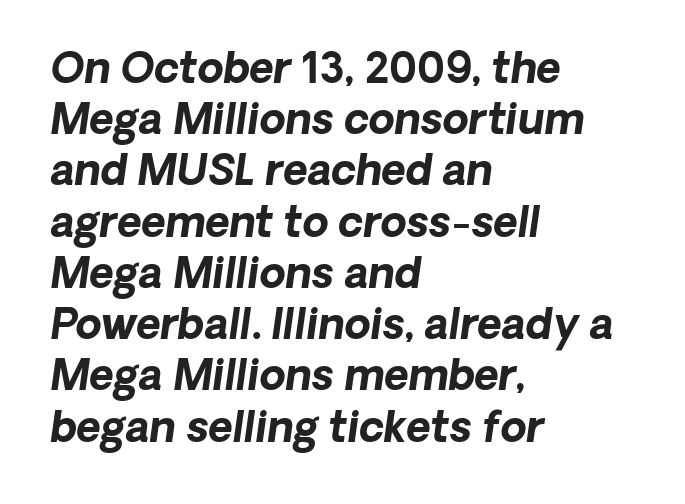
The image shows 42 px bold type, italic (leaning right); set left-aligned, line spacing 1.22x, normal letter spacing, not underlined; low stroke contrast and a medium x-height.
